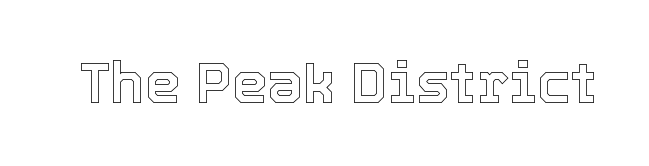
The image shows 57 px text type, upright; set normal letter spacing, not underlined; a medium x-height.
